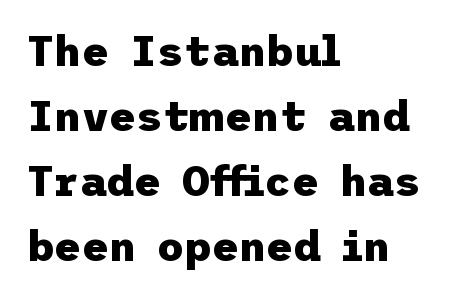
The image shows 42 px heavy sans-serif type, upright; set left-aligned, normal line spacing (1.55x), normal letter spacing, not underlined; low stroke contrast and a medium x-height.
